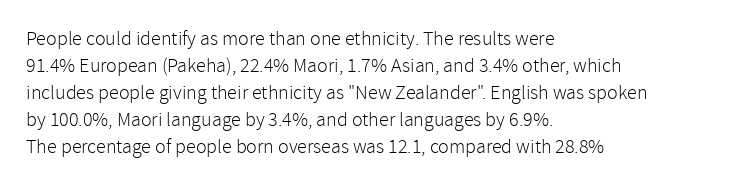
{"italic": "no", "bold": "no", "underline": "no", "align": "left", "line_spacing": "normal", "line_spacing_ratio": 1.35, "letter_spacing": "normal", "letter_spacing_em": 0.0, "glyph_px": 20}
